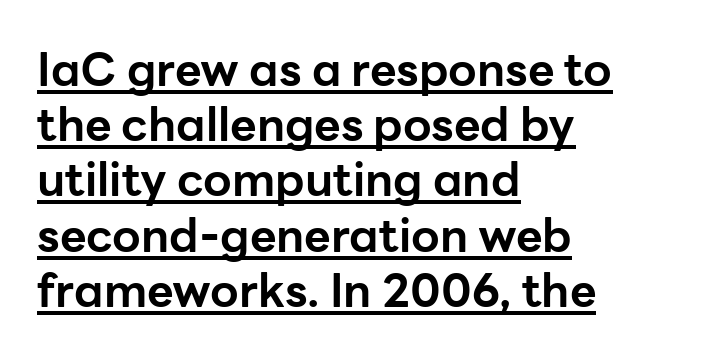
{"serif": "no", "italic": "no", "bold": "yes", "weight": "bold", "width": "normal", "stroke_contrast": "low", "x_height": "medium", "monospaced": "no", "underline": "yes", "align": "left", "line_spacing_ratio": 1.2, "letter_spacing": "normal", "letter_spacing_em": 0.0, "glyph_px": 46}
